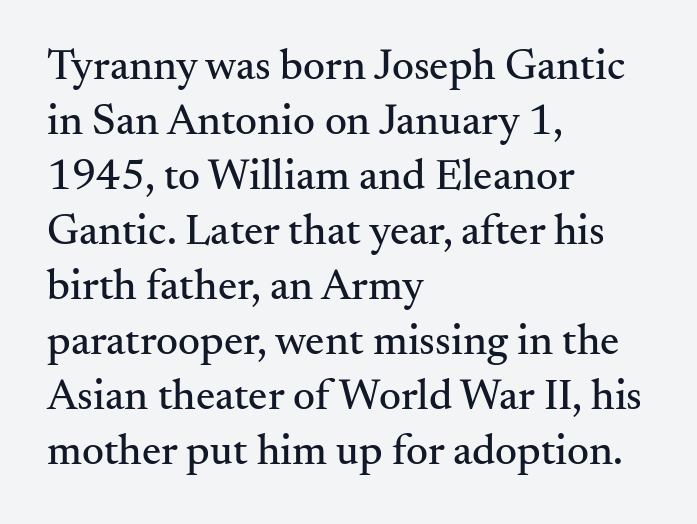
{"serif": "yes", "italic": "no", "width": "normal", "stroke_contrast": "medium", "x_height": "small", "monospaced": "no", "underline": "no", "align": "left", "line_spacing": "normal", "line_spacing_ratio": 1.28, "letter_spacing": "normal", "letter_spacing_em": 0.0, "glyph_px": 43}
